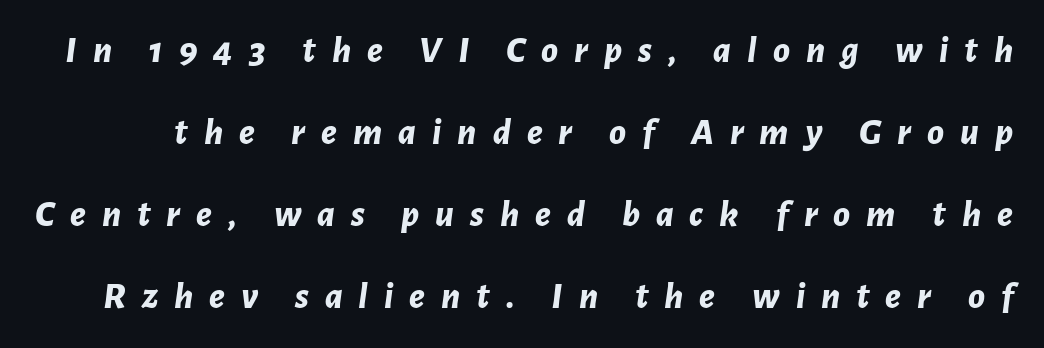
{"italic": "yes", "lean": "right", "slant_degrees": 7, "bold": "yes", "weight": "bold", "width": "normal", "stroke_contrast": "low", "x_height": "medium", "monospaced": "no", "underline": "no", "line_spacing": "loose", "line_spacing_ratio": 2.16, "letter_spacing": "wide", "letter_spacing_em": 0.42, "glyph_px": 38}
